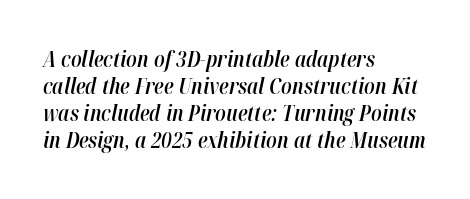
Q: Is the text bold? A: Semi-bold.
Q: Is the text italic (slanted)? A: Yes, it leans right by about 12 degrees.
Q: Is the text underlined? A: No.
Q: How is the paragraph aligned? A: Left-aligned.
Q: Is the spacing between letters normal or unusually wide? A: Normal.
